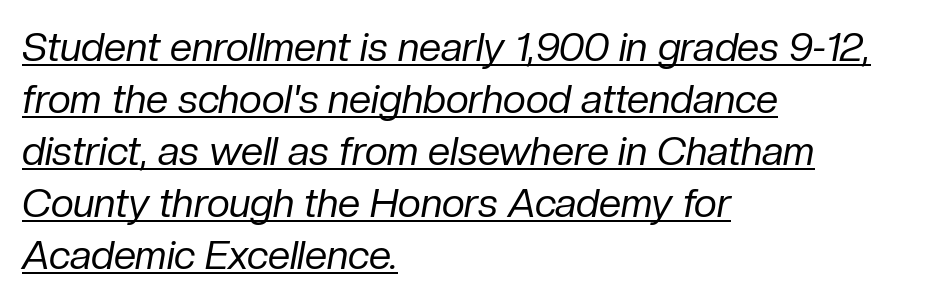
The image shows 40 px regular-weight type, italic (leaning right); set left-aligned, normal line spacing (1.3x), normal letter spacing, underlined; low stroke contrast and a medium x-height.
